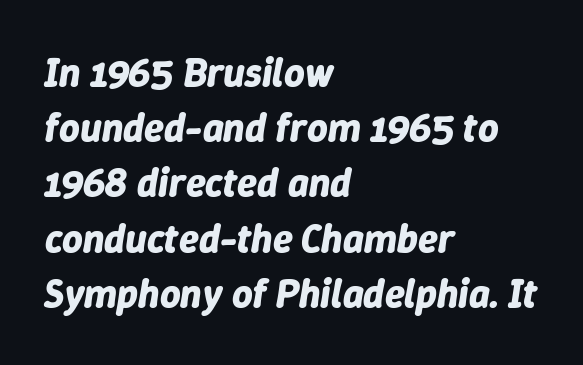
{"italic": "yes", "lean": "right", "slant_degrees": 9, "bold": "yes", "weight": "bold", "width": "normal", "stroke_contrast": "low", "x_height": "medium", "monospaced": "no", "underline": "no", "align": "left", "line_spacing": "normal", "line_spacing_ratio": 1.38, "letter_spacing": "normal", "letter_spacing_em": 0.0, "glyph_px": 40}
